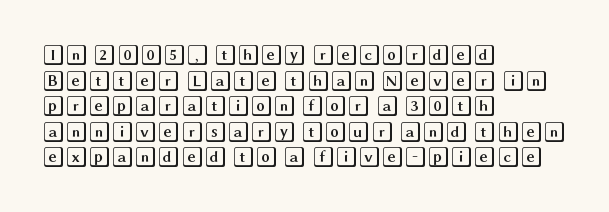
{"italic": "no", "underline": "no", "align": "left", "line_spacing_ratio": 1.22, "letter_spacing": "normal", "letter_spacing_em": 0.0, "glyph_px": 21}
